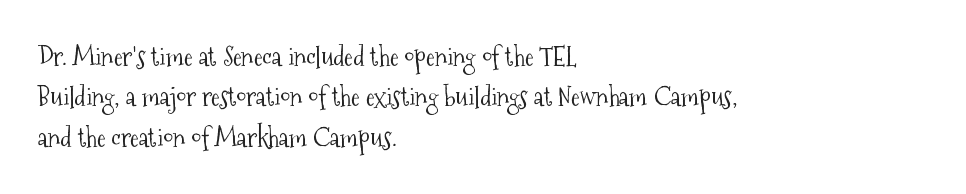
Check the space under the baseline: it is left empty. The type sits square on the baseline with zero lean. Line spacing here is normal. Casual observation: everything's shoved over to the left. Honestly, the letter spacing is just normal — you wouldn't notice it.
